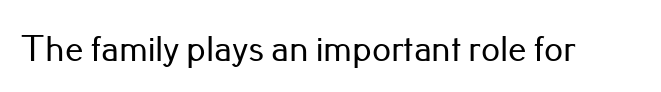
Glyph-to-glyph distance matches everyday printed text. Nope, not italic — everything's standing straight. The rendering uses natural spacing where letterforms have individual widths. The face used here is a sans, in the tradition of grotesques and geometrics.
